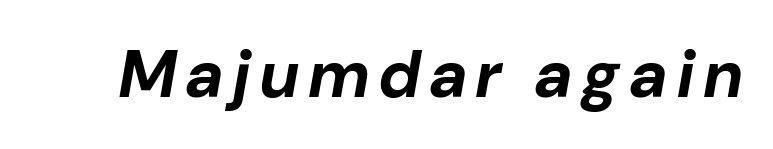
{"italic": "yes", "lean": "right", "slant_degrees": 10, "bold": "yes", "weight": "bold", "width": "normal", "stroke_contrast": "low", "x_height": "medium", "monospaced": "no", "underline": "no", "glyph_px": 66}
